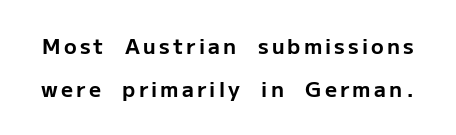
Q: Is the text bold? A: Yes.
Q: Is the text italic (slanted)? A: No, it is upright.
Q: Is the text underlined? A: No.
Q: Is the spacing between lines tight, normal or loose? A: Loose.
